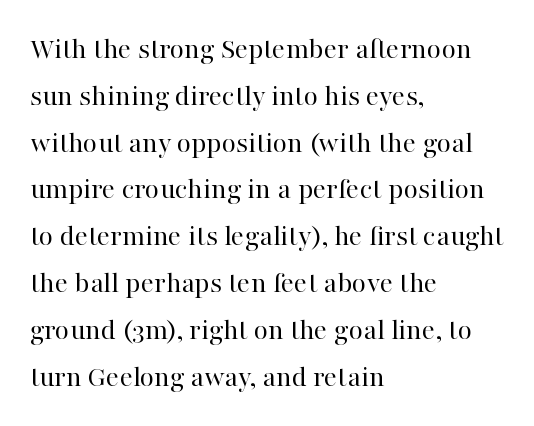
Q: Is the text bold? A: No.
Q: Is the text italic (slanted)? A: No, it is upright.
Q: Is the typeface a serif or a sans-serif typeface? A: Serif.
Q: Is the text underlined? A: No.
Q: How is the paragraph aligned? A: Left-aligned.
Q: Is the spacing between letters normal or unusually wide? A: Normal.
Q: Is the spacing between lines tight, normal or loose? A: Normal.
Q: Width (condensed, normal, or wide)? A: Normal.
Q: Stroke contrast? A: High.
Q: x-height? A: Medium.
Q: Monospaced? A: No.
